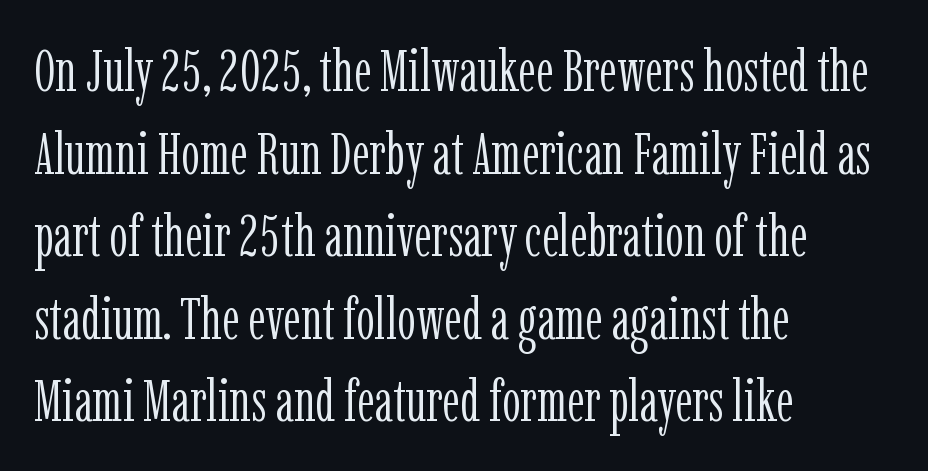
Q: Is the text bold? A: No.
Q: Is the text italic (slanted)? A: No, it is upright.
Q: Is the typeface a serif or a sans-serif typeface? A: Serif.
Q: Is the text underlined? A: No.
Q: How is the paragraph aligned? A: Left-aligned.
Q: Is the spacing between letters normal or unusually wide? A: Normal.
Q: Is the spacing between lines tight, normal or loose? A: Normal.
Q: Width (condensed, normal, or wide)? A: Condensed.
Q: Stroke contrast? A: Low.
Q: x-height? A: Medium.
Q: Monospaced? A: No.
